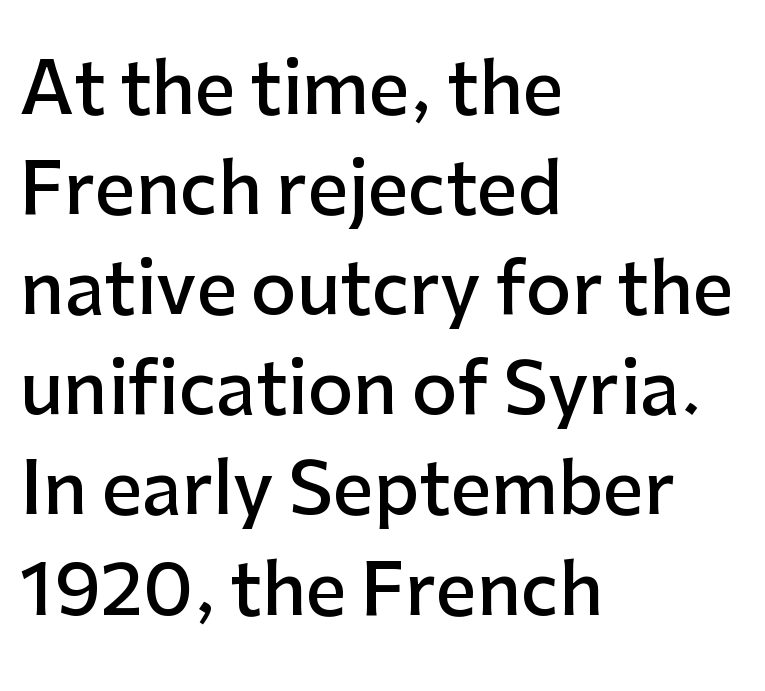
Q: Is the text bold? A: Semi-bold.
Q: Is the text italic (slanted)? A: No, it is upright.
Q: Is the typeface a serif or a sans-serif typeface? A: Sans-serif.
Q: Is the text underlined? A: No.
Q: How is the paragraph aligned? A: Left-aligned.
Q: Is the spacing between letters normal or unusually wide? A: Normal.
Q: Is the spacing between lines tight, normal or loose? A: Normal.
Q: Width (condensed, normal, or wide)? A: Normal.
Q: Stroke contrast? A: Low.
Q: x-height? A: Medium.
Q: Monospaced? A: No.
